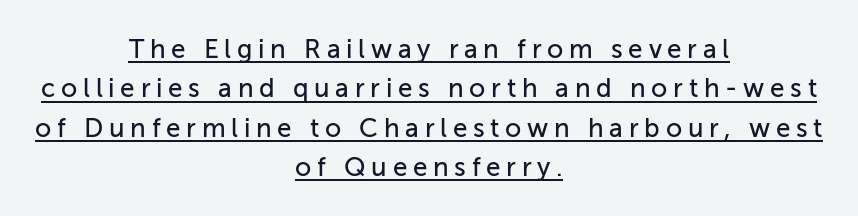
{"italic": "no", "underline": "yes", "align": "center", "line_spacing": "normal", "line_spacing_ratio": 1.51, "letter_spacing": "wide", "letter_spacing_em": 0.22, "glyph_px": 26}
